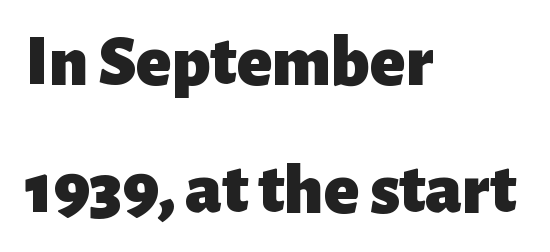
The letters advance in unequal steps, a hallmark of proportional type. The face used here is rendered with its standard letterfit. No italicization has been applied; the sample stays upright. To sum up the face: it is a sans, with no serifs. Students, this is bold: see how much ink each stroke carries.
